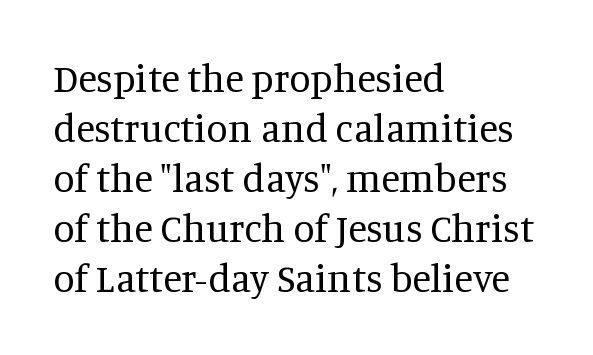
{"serif": "yes", "italic": "no", "bold": "no", "weight": "regular", "width": "normal", "stroke_contrast": "medium", "x_height": "large", "monospaced": "no", "underline": "no", "align": "left", "line_spacing": "normal", "line_spacing_ratio": 1.28, "letter_spacing": "normal", "letter_spacing_em": 0.0, "glyph_px": 39}
